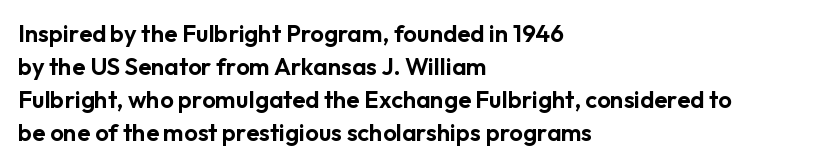
{"italic": "no", "underline": "no", "align": "left", "line_spacing": "normal", "line_spacing_ratio": 1.38, "letter_spacing": "normal", "letter_spacing_em": 0.0, "glyph_px": 24}
